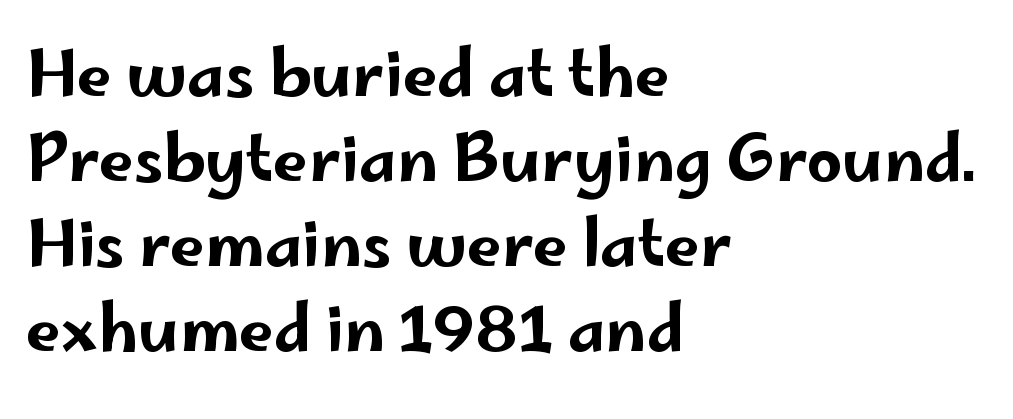
In terms of posture, this sample is upright. Alignment: flush left. A typesetter would call this proportional, since set widths differ per character. These lines sit exactly where default settings would place them. Check the space under the baseline: it is left empty.
